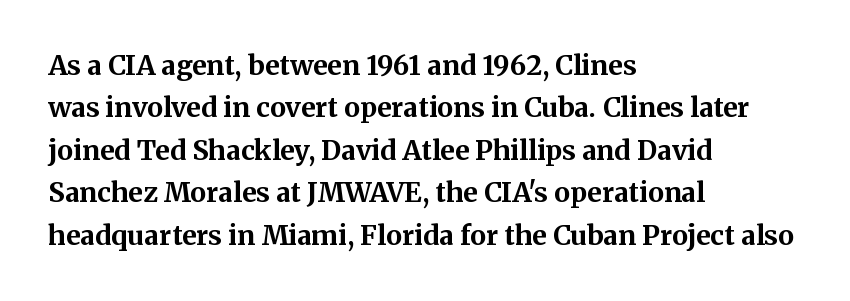
The image shows 27 px bold type, upright; set left-aligned, normal line spacing (1.57x), normal letter spacing, not underlined.
